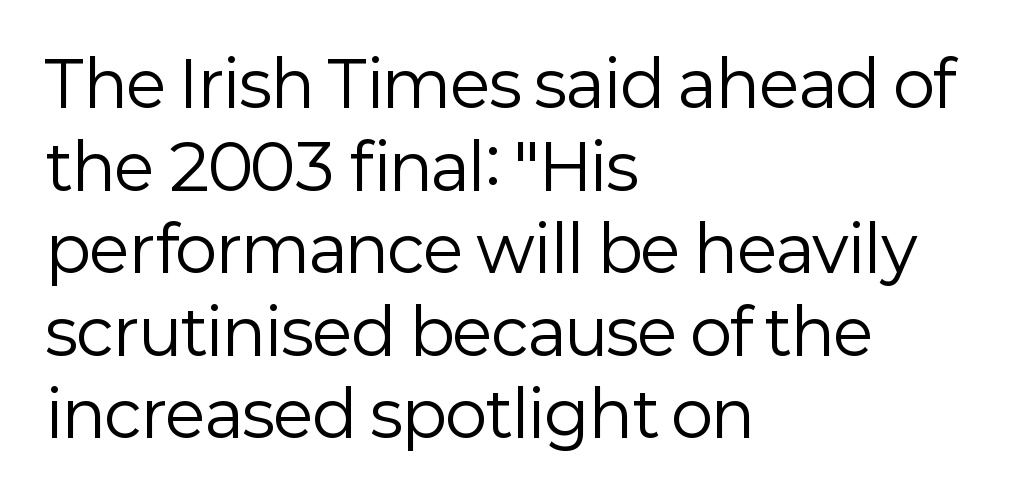
No extra ink here — the face is not bold. Regarding leading, the lines here are spaced in the standard way. The specimen reads as upright at a glance. Beneath every word, the page is bare. The lines are quadded left. Between one letter and the next there's only the usual sliver of space.
